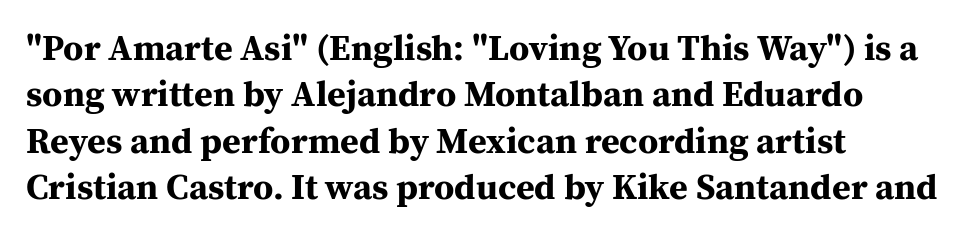
The image shows 36 px bold serif type, upright; set left-aligned, normal line spacing (1.29x), normal letter spacing, not underlined; medium stroke contrast and a medium x-height.
